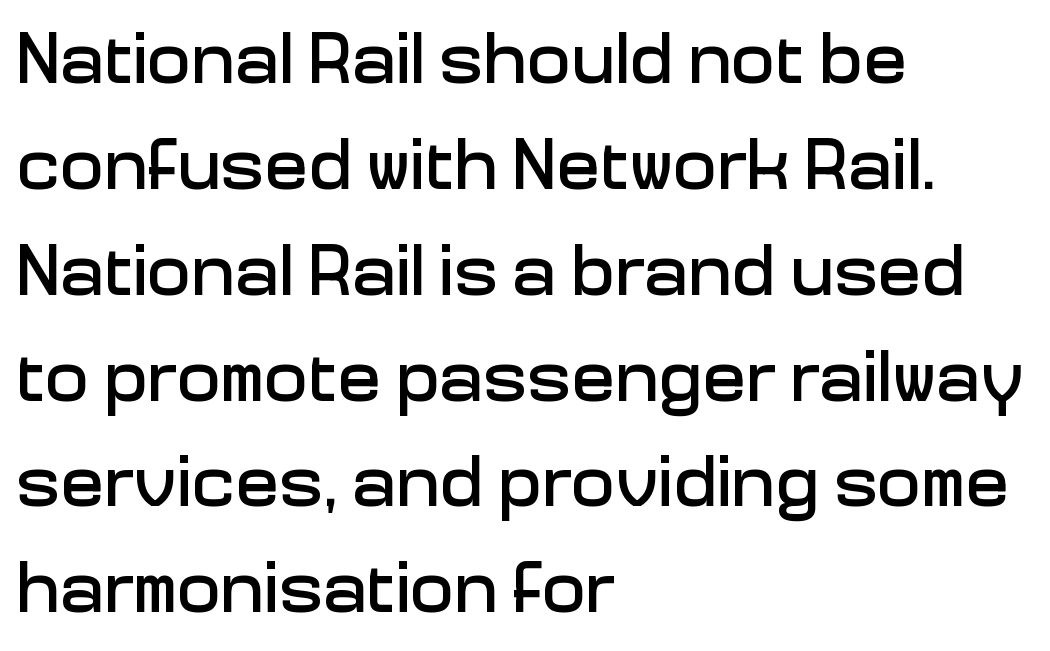
The image shows 73 px sans-serif type, upright; set left-aligned, normal line spacing (1.45x), normal letter spacing, not underlined; low stroke contrast and a medium x-height.
